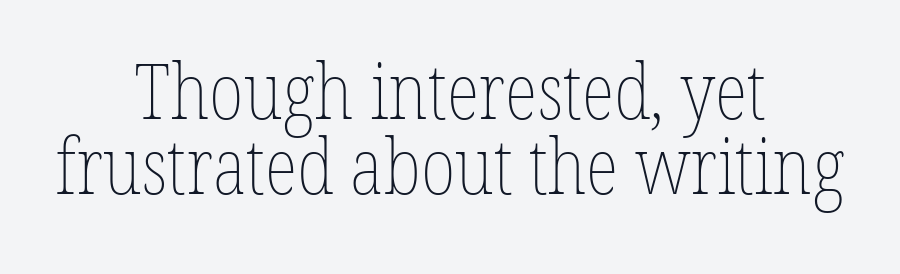
A student would call this center alignment; a typographer would say set centered. The area under the type is left untouched. Whoever set this chose condensed vertical rhythm over breathing room. Is the stroke heavy? The answer is a plain regular-or-lighter. A roman cut, with each character standing at attention.
